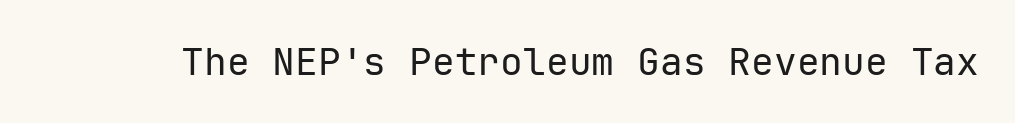
{"serif": "no", "italic": "no", "bold": "no", "weight": "regular", "width": "normal", "stroke_contrast": "low", "x_height": "medium", "monospaced": "yes", "underline": "no", "letter_spacing": "normal", "letter_spacing_em": 0.0, "glyph_px": 38}
